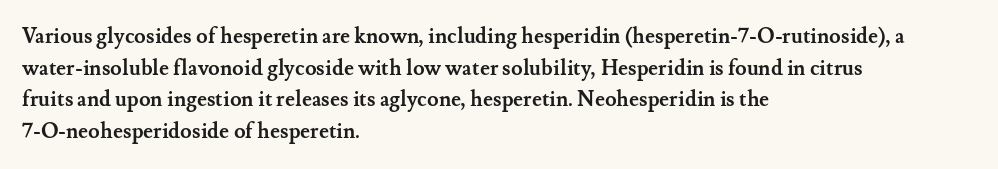
Q: Is the text bold? A: Yes.
Q: Is the text italic (slanted)? A: No, it is upright.
Q: Is the text underlined? A: No.
Q: How is the paragraph aligned? A: Left-aligned.
Q: Is the spacing between letters normal or unusually wide? A: Normal.
Q: Is the spacing between lines tight, normal or loose? A: Normal.
